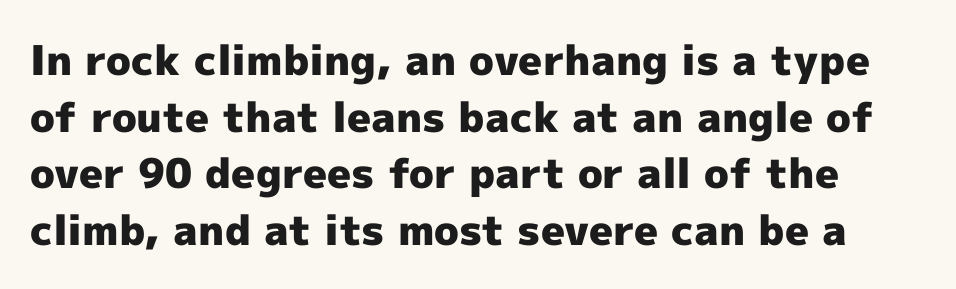
This sample has the flowing, uneven cadence of proportional lettering. Nope, not italic — everything's standing straight. Summary of vertical rhythm: regular, with standard interline spacing. This is heavy type, rendered in bold.
